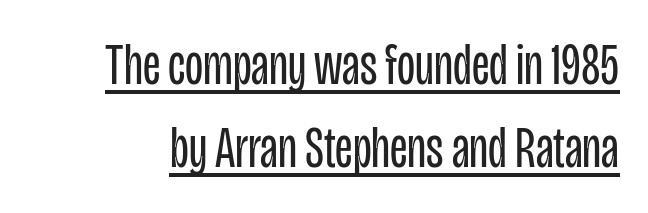
Italic? Not at all — the glyphs are vertical. Proportional: the letters do not fall into vertical columns. Regarding leading, the lines here are spaced in the standard way. Heaviness? Minimal to ordinary, like unemphasized prose.
